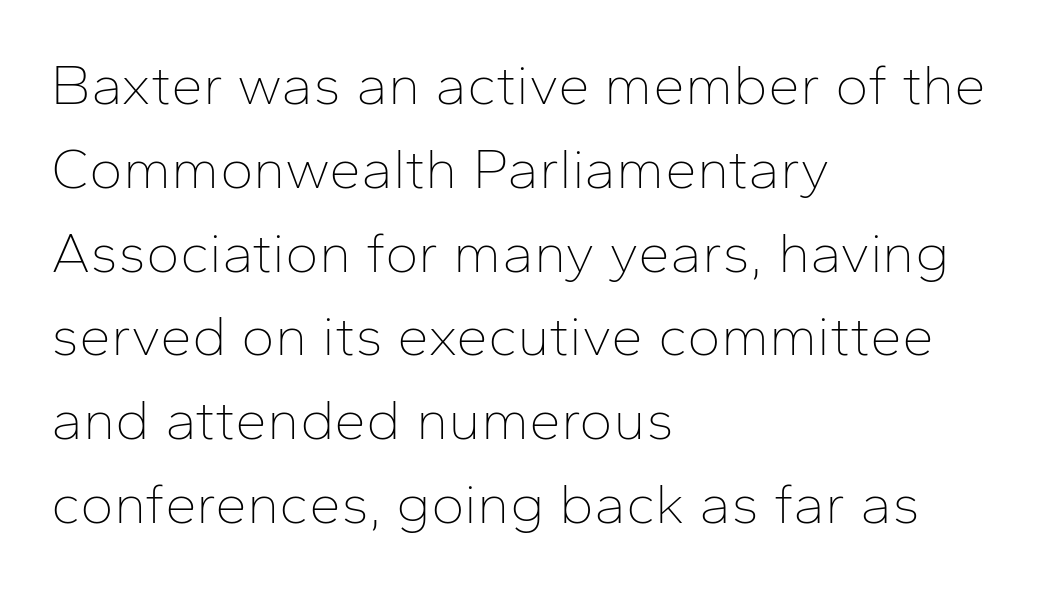
These glyphs show unthickened strokes, regular width or finer. The specimen reads as upright at a glance. Descender tails drop into unmarked territory. The characters display no serif detailing; their extremities are plain. Reading down the column, the eye jumps a familiar distance to each next line.
